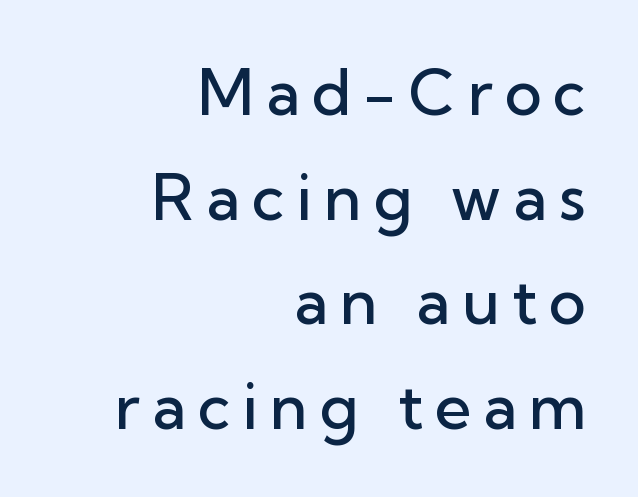
The image shows 63 px semibold sans-serif type, upright; set right-aligned, normal line spacing (1.66x), not underlined; low stroke contrast and a medium x-height.
